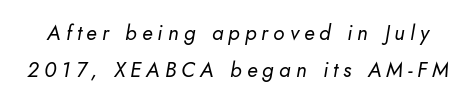
Q: Is the text bold? A: No.
Q: Is the text italic (slanted)? A: Yes, it leans right by about 10 degrees.
Q: Is the text underlined? A: No.
Q: Is the spacing between letters normal or unusually wide? A: Unusually wide.
